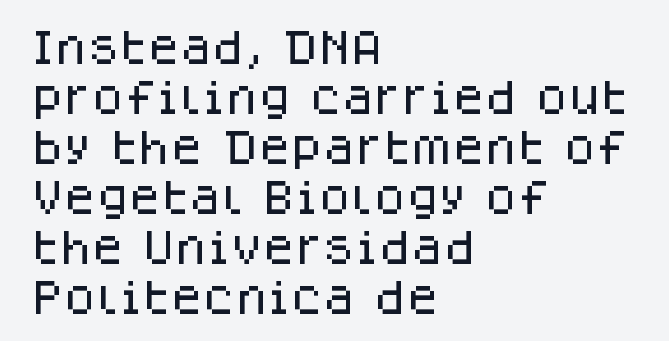
The image shows 37 px sans-serif type, upright; set left-aligned, normal line spacing (1.35x), normal letter spacing, not underlined; low stroke contrast and a large x-height.
